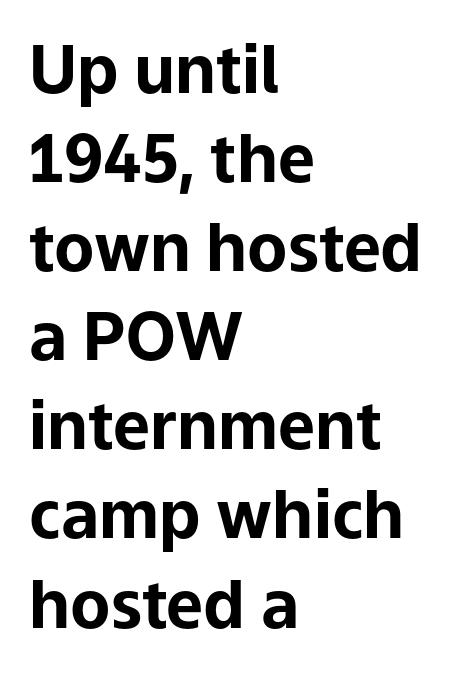
Q: Is the text bold? A: Yes.
Q: Is the text italic (slanted)? A: No, it is upright.
Q: Is the typeface a serif or a sans-serif typeface? A: Sans-serif.
Q: Is the text underlined? A: No.
Q: How is the paragraph aligned? A: Left-aligned.
Q: Is the spacing between letters normal or unusually wide? A: Normal.
Q: Is the spacing between lines tight, normal or loose? A: Normal.
Q: Width (condensed, normal, or wide)? A: Normal.
Q: Stroke contrast? A: Low.
Q: x-height? A: Medium.
Q: Monospaced? A: No.
